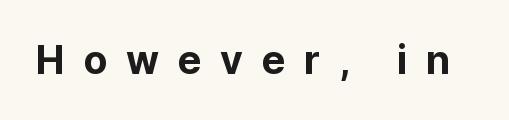
{"serif": "no", "italic": "no", "width": "normal", "stroke_contrast": "low", "x_height": "medium", "monospaced": "no", "underline": "no", "letter_spacing": "wide", "letter_spacing_em": 0.48, "glyph_px": 39}
